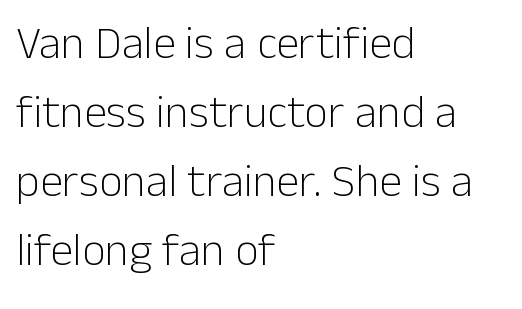
{"serif": "no", "italic": "no", "bold": "no", "weight": "light", "width": "normal", "stroke_contrast": "low", "x_height": "medium", "monospaced": "no", "underline": "no", "align": "left", "line_spacing": "normal", "line_spacing_ratio": 1.5, "letter_spacing": "normal", "letter_spacing_em": 0.0, "glyph_px": 46}
